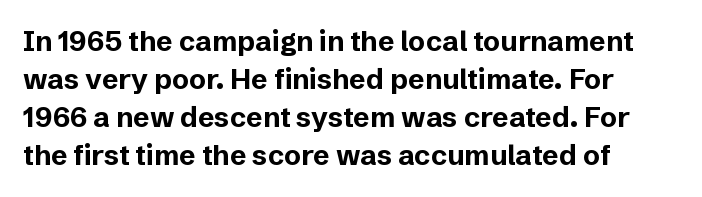
{"serif": "no", "italic": "no", "bold": "yes", "weight": "bold", "width": "normal", "stroke_contrast": "low", "x_height": "medium", "monospaced": "no", "underline": "no", "align": "left", "line_spacing": "normal", "line_spacing_ratio": 1.36, "letter_spacing": "normal", "letter_spacing_em": 0.0, "glyph_px": 28}
